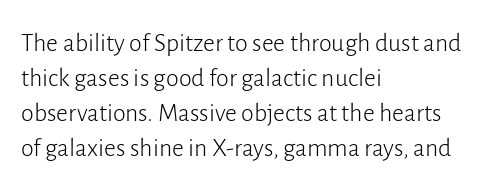
Q: Is the text bold? A: No.
Q: Is the text italic (slanted)? A: No, it is upright.
Q: Is the text underlined? A: No.
Q: How is the paragraph aligned? A: Left-aligned.
Q: Is the spacing between letters normal or unusually wide? A: Normal.
Q: Is the spacing between lines tight, normal or loose? A: Normal.
